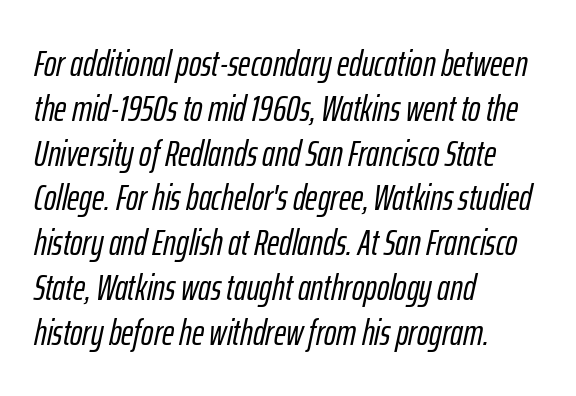
{"italic": "yes", "lean": "right", "slant_degrees": 12, "width": "condensed", "stroke_contrast": "low", "x_height": "medium", "monospaced": "no", "underline": "no", "align": "left", "line_spacing_ratio": 1.21, "letter_spacing": "normal", "letter_spacing_em": 0.0, "glyph_px": 37}
